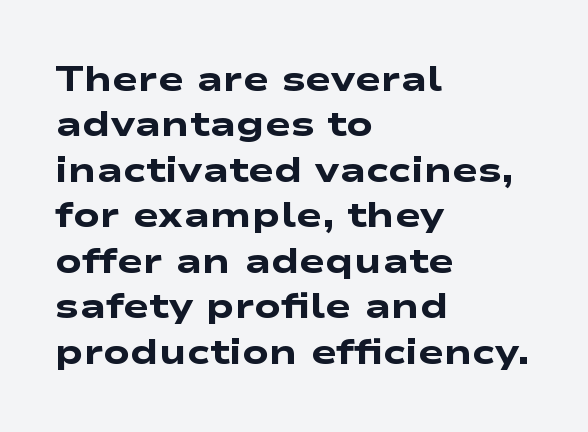
Look at the tracking — it's just the regular setting, nothing added. Notice how the passage keeps a crisp vertical edge on the left only. The type family on display is of the sans-serif kind. The face used here is proportionally spaced, like ordinary book or web type. Rule under the text: the space is simply empty. Weight: bold.
